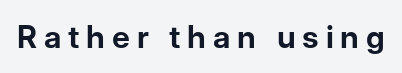
{"serif": "no", "italic": "no", "bold": "yes", "weight": "bold", "width": "normal", "stroke_contrast": "low", "x_height": "medium", "monospaced": "no", "underline": "no", "letter_spacing": "wide", "letter_spacing_em": 0.22, "glyph_px": 31}
